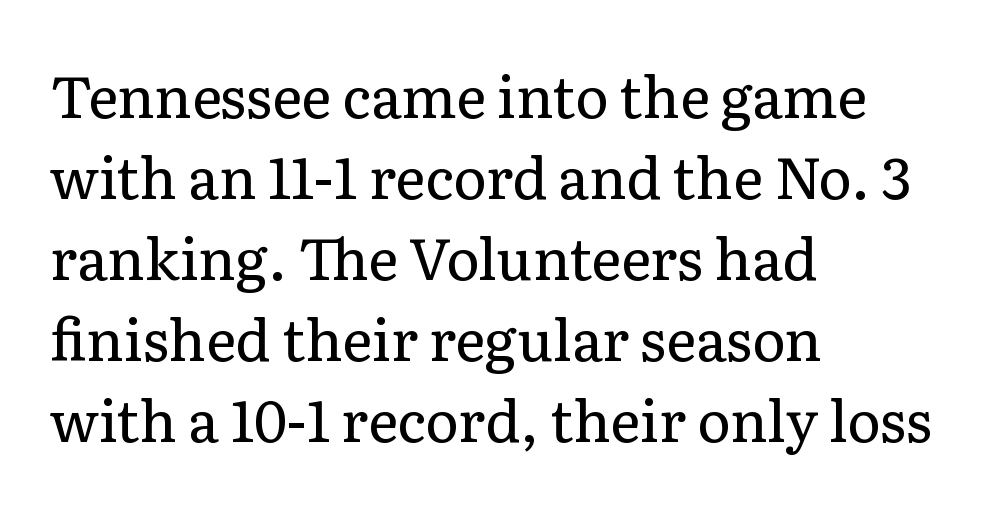
The image shows 57 px regular-weight serif type, upright; set left-aligned, normal line spacing (1.42x), normal letter spacing, not underlined; low stroke contrast and a medium x-height.
